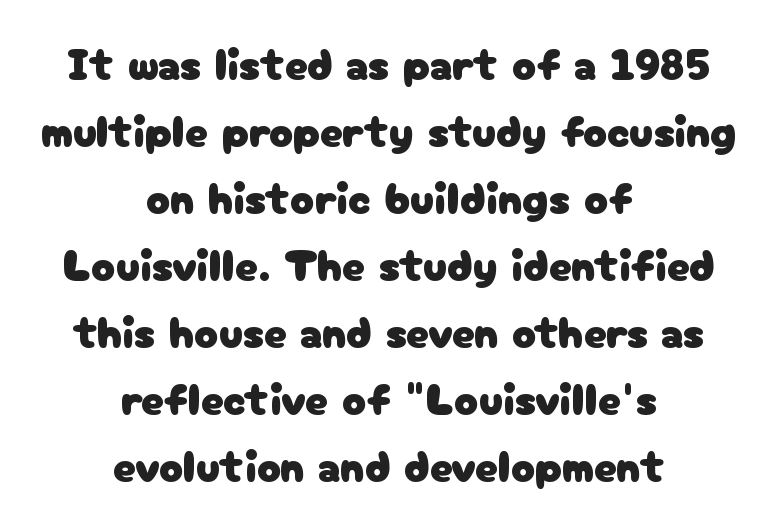
{"serif": "no", "italic": "no", "width": "normal", "stroke_contrast": "low", "x_height": "medium", "monospaced": "no", "underline": "no", "align": "center", "line_spacing": "normal", "line_spacing_ratio": 1.49, "letter_spacing": "normal", "letter_spacing_em": 0.0, "glyph_px": 45}
